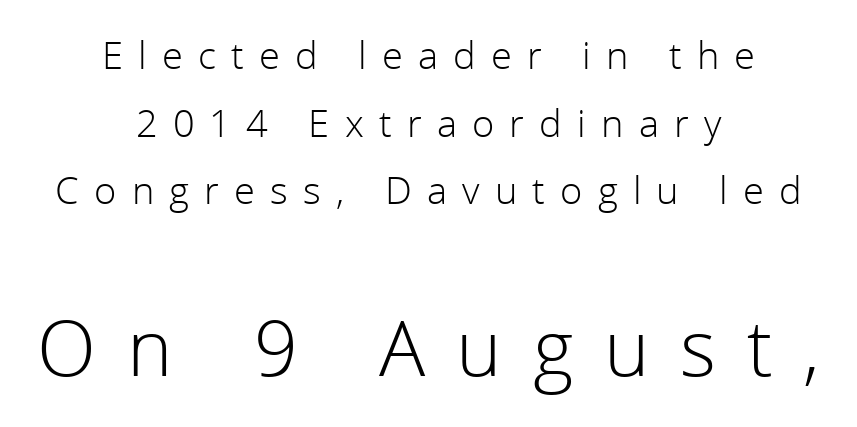
Compared with a flush-left layout, this one balances lines on the center instead. You could only call the tracking loose — the letters float apart. Only glyphs here, with clear space below each row. Vertical strokes here are truly vertical.
